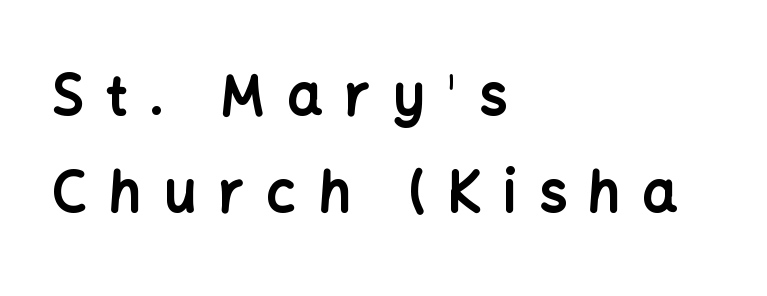
Q: Is the text bold? A: Yes.
Q: Is the text italic (slanted)? A: No, it is upright.
Q: Is the typeface a serif or a sans-serif typeface? A: Sans-serif.
Q: Is the text underlined? A: No.
Q: How is the paragraph aligned? A: Left-aligned.
Q: Is the spacing between letters normal or unusually wide? A: Unusually wide.
Q: Width (condensed, normal, or wide)? A: Normal.
Q: Stroke contrast? A: Low.
Q: x-height? A: Medium.
Q: Monospaced? A: No.
